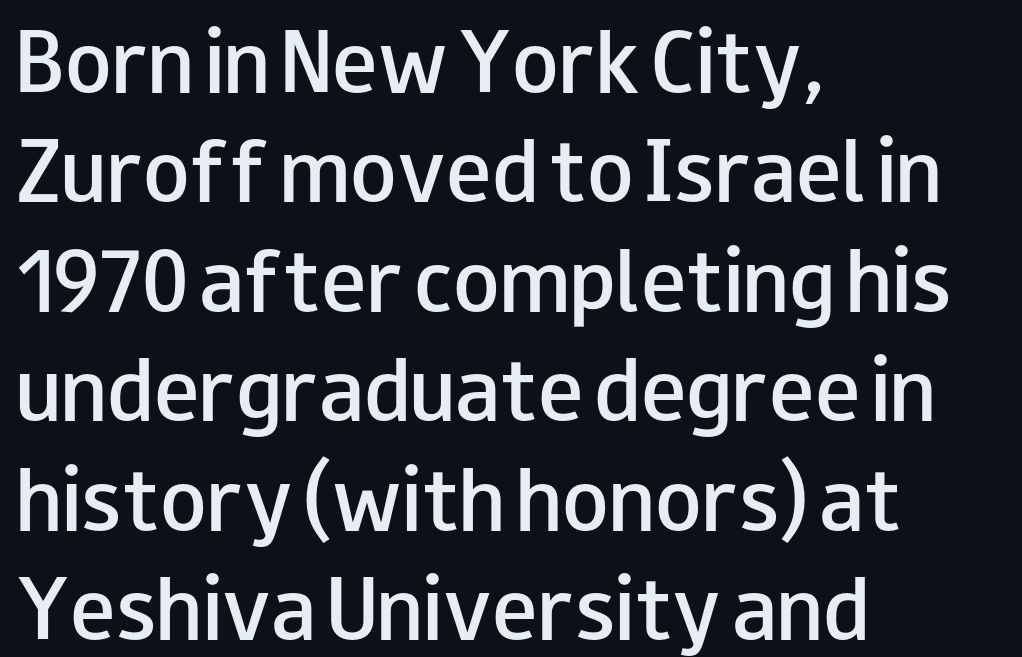
Q: Is the text bold? A: Semi-bold.
Q: Is the text italic (slanted)? A: No, it is upright.
Q: Is the typeface a serif or a sans-serif typeface? A: Sans-serif.
Q: Is the text underlined? A: No.
Q: How is the paragraph aligned? A: Left-aligned.
Q: Is the spacing between letters normal or unusually wide? A: Normal.
Q: Is the spacing between lines tight, normal or loose? A: Normal.
Q: Width (condensed, normal, or wide)? A: Wide.
Q: Stroke contrast? A: Low.
Q: x-height? A: Small.
Q: Monospaced? A: No.
